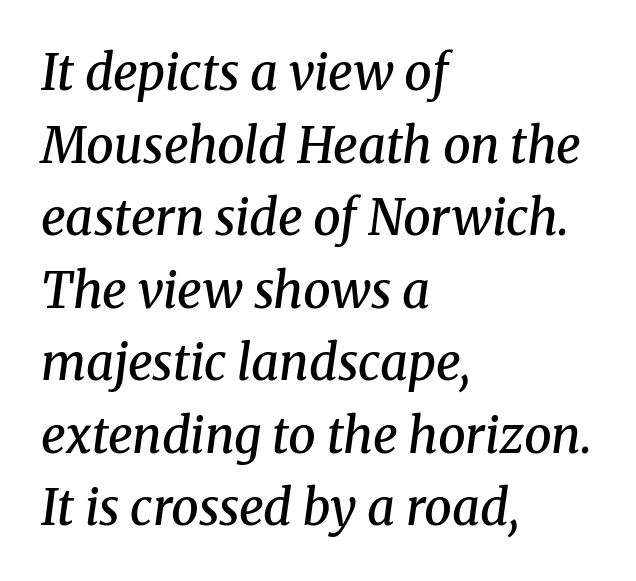
{"serif": "yes", "italic": "yes", "lean": "right", "slant_degrees": 8, "bold": "semi", "weight": "semibold", "width": "normal", "stroke_contrast": "medium", "x_height": "medium", "monospaced": "no", "underline": "no", "align": "left", "line_spacing": "normal", "line_spacing_ratio": 1.48, "letter_spacing": "normal", "letter_spacing_em": 0.0, "glyph_px": 49}
